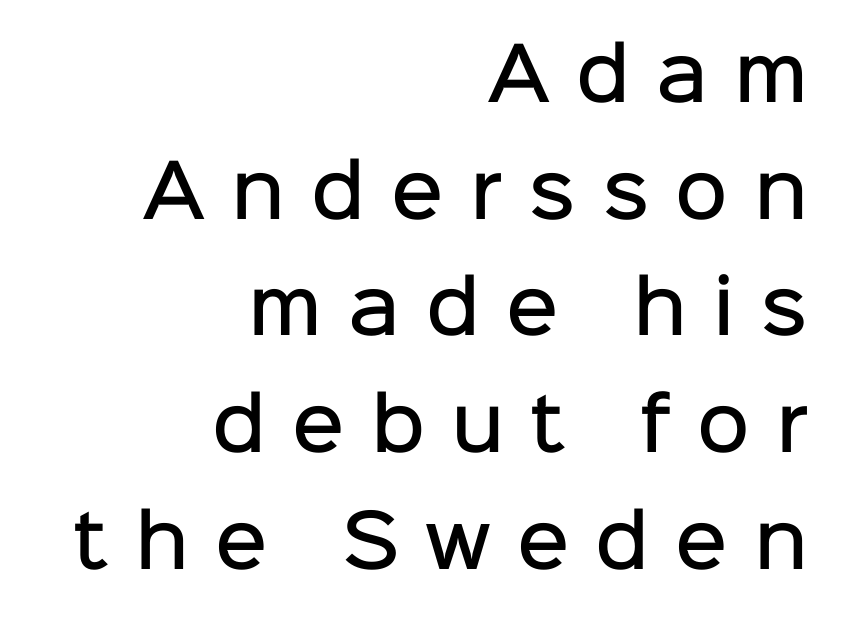
Unmarked baselines from the first word to the last. The glyphs in this specimen are sans serif. The rendering anchors every line to the right-hand side. Nope, not italic — everything's standing straight.
